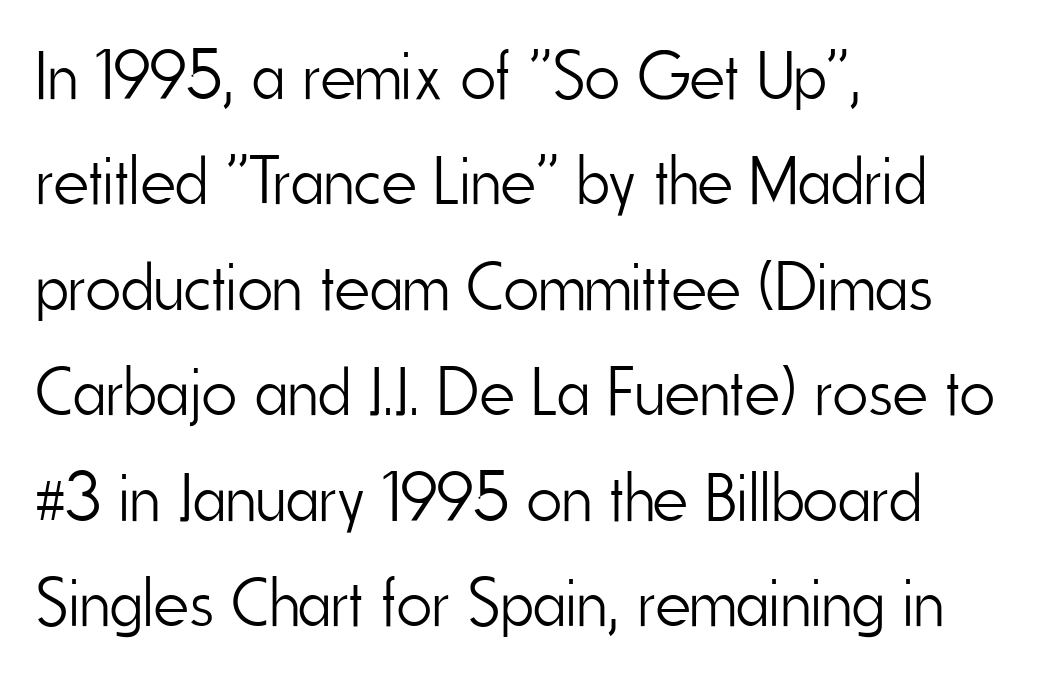
{"serif": "no", "italic": "no", "bold": "no", "weight": "light", "width": "condensed", "stroke_contrast": "low", "x_height": "small", "monospaced": "no", "underline": "no", "align": "left", "line_spacing": "normal", "line_spacing_ratio": 1.55, "letter_spacing": "normal", "letter_spacing_em": 0.0, "glyph_px": 68}
